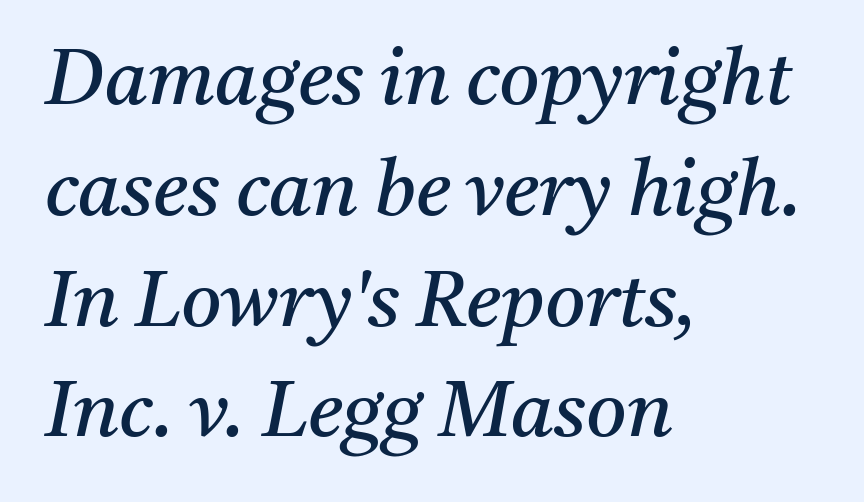
These lines stack with their left ends in a neat column. Decoration check: the copy has no underline. Looking at the ascenders, they clearly lean. Is the letter spacing exaggerated? No — it looks like the ordinary default. Horizontal bands of white between lines are of average thickness. I'd call this a serif setting — the letters wear small feet.
